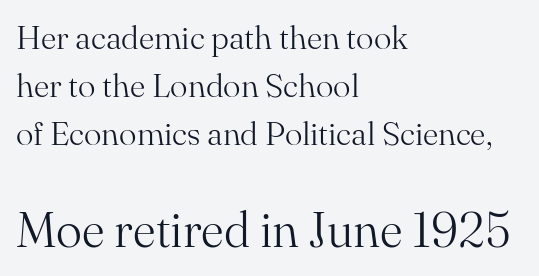
{"serif": "yes", "italic": "no", "bold": "no", "weight": "light", "width": "normal", "stroke_contrast": "medium", "x_height": "small", "monospaced": "no", "underline": "no", "align": "left", "line_spacing": "normal", "line_spacing_ratio": 1.45, "letter_spacing": "normal", "letter_spacing_em": 0.0, "larger_block": "second", "size_ratio": 1.48, "glyph_px": 49}
